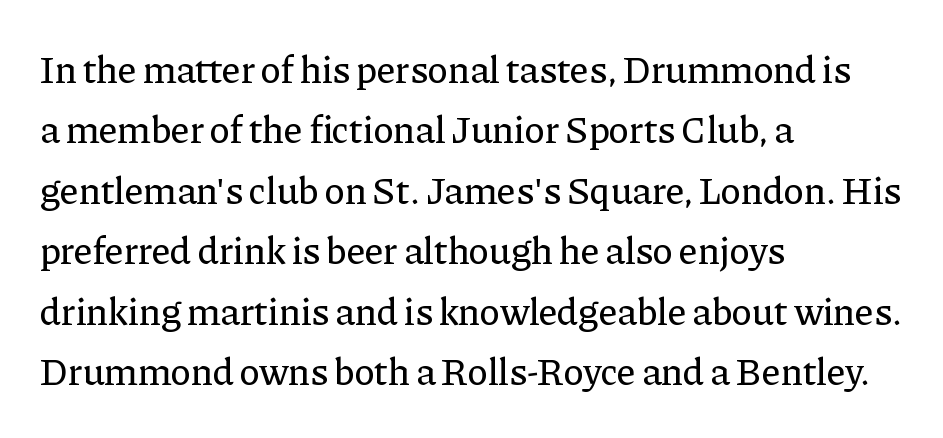
The image shows 38 px serif type, upright; set left-aligned, normal line spacing (1.59x), normal letter spacing, not underlined; low stroke contrast and a medium x-height.
